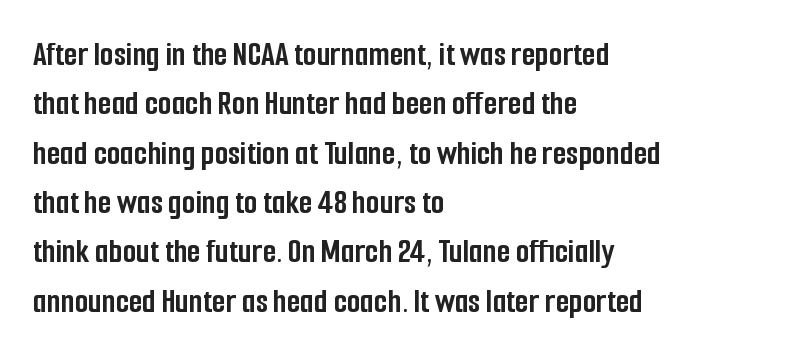
Teacher's note: observe the even left margin — that is flush-left alignment. Each word holds together tightly as a unit, with standard inter-letter gaps. Nothing sits at the stroke ends, so this counts as sans-serif. The specimen omits any rule beneath the text block's lines. Here the designer chose a conventional face with non-uniform glyph widths. The rendering uses a moderate line-height, typical for paragraphs.
